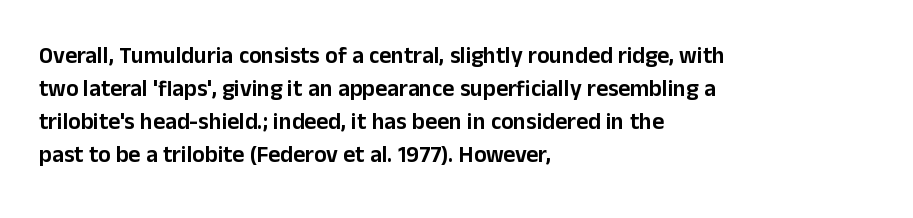
The image shows 23 px text type, upright; set left-aligned, normal line spacing (1.44x), normal letter spacing, not underlined.
